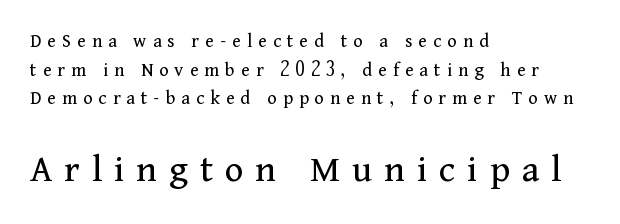
Weight: regular or lighter. Two sizes are in play, and the larger belongs to the second block. These lines sit exactly where default settings would place them. Typographically, this falls in the serif category. Rendered with straight, roman letterforms.
